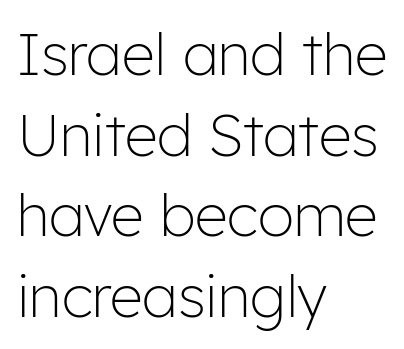
The image shows 58 px light sans-serif type, upright; set left-aligned, normal line spacing (1.39x), normal letter spacing, not underlined; low stroke contrast and a medium x-height.
